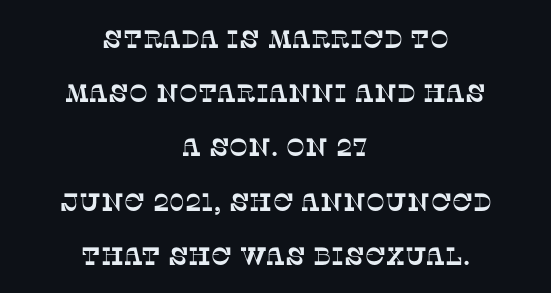
Layout note: lines centered. Spacing between characters is what you'd get straight out of the box. Leading: increased. A bare baseline throughout the passage.
